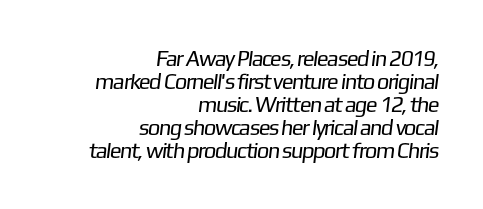
Q: Is the text bold? A: No.
Q: Is the text underlined? A: No.
Q: How is the paragraph aligned? A: Right-aligned.
Q: Is the spacing between letters normal or unusually wide? A: Normal.
Q: Is the spacing between lines tight, normal or loose? A: Tight.
